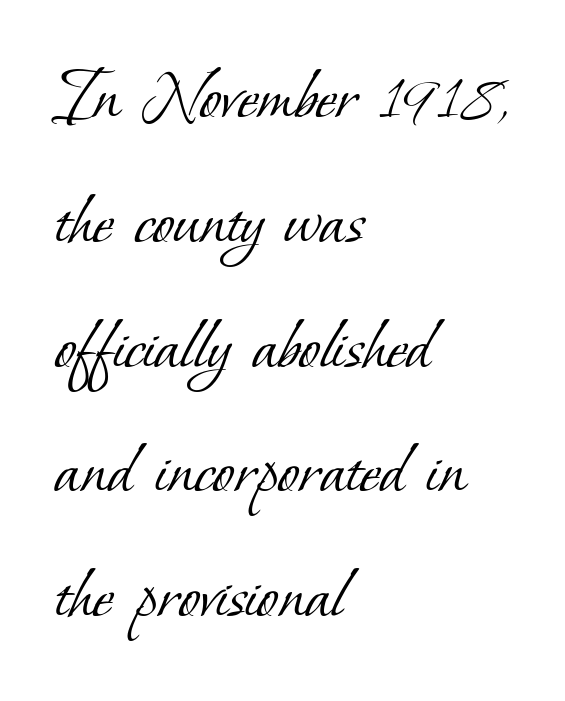
The horizontal fit of the characters is conventional and even. The rendering shows small feet on the letterforms — a serif design. Compared with a typical body face, this is equally light or lighter still. These lines are set flush left with a ragged right edge.
